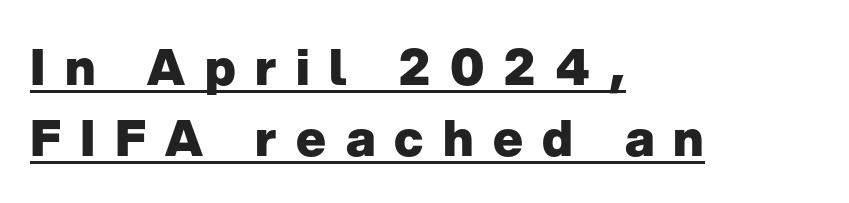
Q: Is the text bold? A: Yes.
Q: Is the text italic (slanted)? A: No, it is upright.
Q: Is the typeface a serif or a sans-serif typeface? A: Sans-serif.
Q: Is the text underlined? A: Yes.
Q: How is the paragraph aligned? A: Left-aligned.
Q: Is the spacing between letters normal or unusually wide? A: Unusually wide.
Q: Is the spacing between lines tight, normal or loose? A: Normal.
Q: Width (condensed, normal, or wide)? A: Normal.
Q: Stroke contrast? A: Low.
Q: x-height? A: Medium.
Q: Monospaced? A: No.
